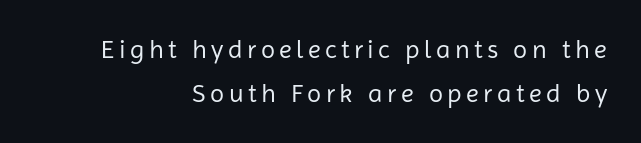
Q: Is the text bold? A: No.
Q: Is the text italic (slanted)? A: No, it is upright.
Q: Is the text underlined? A: No.
Q: Is the spacing between lines tight, normal or loose? A: Normal.
